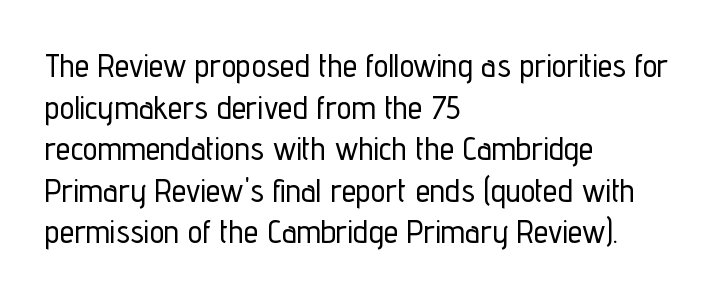
Posture: vertical. Spacing verdict: proportional, widths tailored to each character. The ragged edge is on the right, which tells us the setting is flush left. Each letter's strokes conclude bluntly, with no projecting serifs. Leading: standard. Descenders are the only things crossing below the line.
